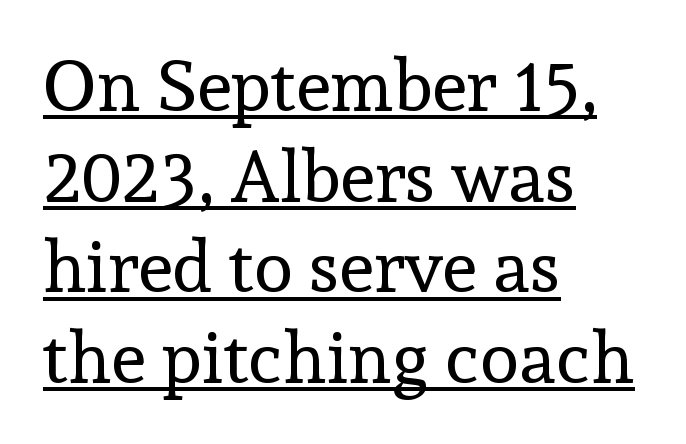
Q: Is the text bold? A: No.
Q: Is the text italic (slanted)? A: No, it is upright.
Q: Is the typeface a serif or a sans-serif typeface? A: Serif.
Q: Is the text underlined? A: Yes.
Q: How is the paragraph aligned? A: Left-aligned.
Q: Is the spacing between letters normal or unusually wide? A: Normal.
Q: Is the spacing between lines tight, normal or loose? A: Normal.
Q: Width (condensed, normal, or wide)? A: Normal.
Q: x-height? A: Medium.
Q: Monospaced? A: No.
